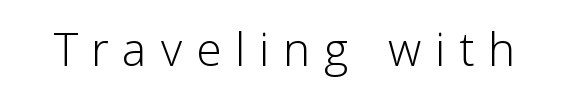
{"serif": "no", "italic": "no", "bold": "no", "weight": "light", "width": "normal", "stroke_contrast": "low", "x_height": "medium", "monospaced": "no", "underline": "no", "letter_spacing": "wide", "letter_spacing_em": 0.3, "glyph_px": 46}
